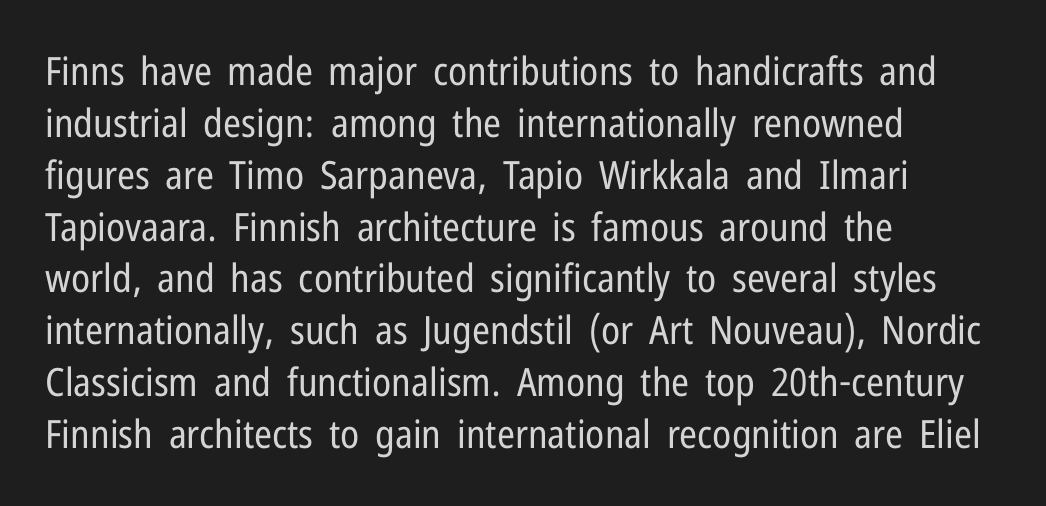
The image shows 39 px regular-weight, condensed sans-serif type, upright; set left-aligned, normal line spacing (1.33x), normal letter spacing, not underlined; low stroke contrast and a medium x-height.
